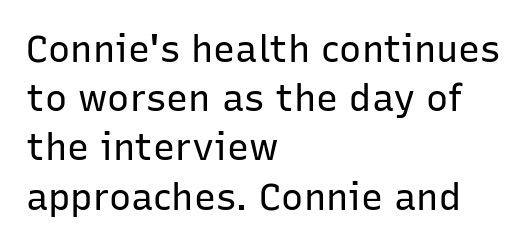
The image shows 37 px regular-weight sans-serif type, upright; set left-aligned, normal line spacing (1.33x), normal letter spacing, not underlined; low stroke contrast and a medium x-height.
